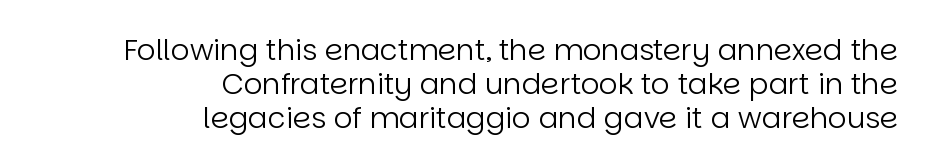
The font family rendered here belongs to the sans-serif group. Think of a printed novel: that variable character pitch is what you see here. The lettering stays uniformly vertical, giving the passage a roman look. The typesetter chose a ragged-left arrangement here.
